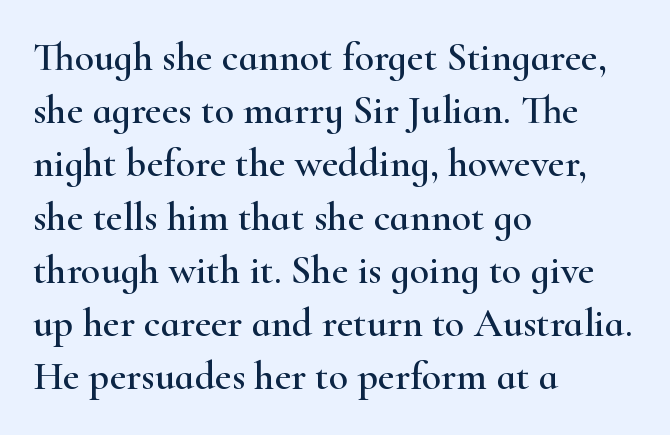
Q: Is the text italic (slanted)? A: No, it is upright.
Q: Is the typeface a serif or a sans-serif typeface? A: Serif.
Q: Is the text underlined? A: No.
Q: How is the paragraph aligned? A: Left-aligned.
Q: Is the spacing between letters normal or unusually wide? A: Normal.
Q: Is the spacing between lines tight, normal or loose? A: Normal.
Q: Width (condensed, normal, or wide)? A: Wide.
Q: Stroke contrast? A: High.
Q: x-height? A: Small.
Q: Monospaced? A: No.
